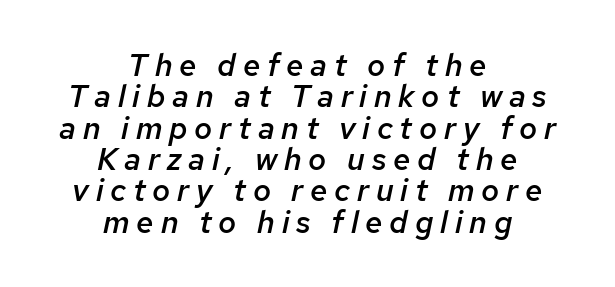
{"italic": "yes", "lean": "right", "slant_degrees": 12, "bold": "semi", "weight": "semibold", "width": "normal", "stroke_contrast": "low", "x_height": "medium", "monospaced": "no", "underline": "no", "align": "center", "line_spacing": "tight", "line_spacing_ratio": 1.01, "letter_spacing": "wide", "letter_spacing_em": 0.22, "glyph_px": 31}
